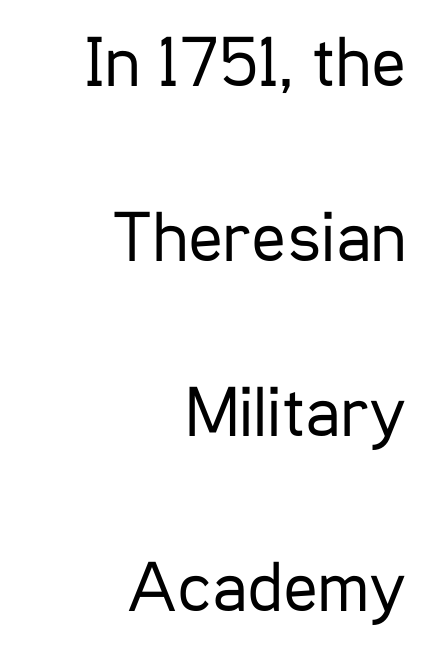
{"serif": "no", "italic": "no", "bold": "no", "weight": "regular", "width": "condensed", "stroke_contrast": "low", "x_height": "medium", "monospaced": "no", "underline": "no", "align": "right", "line_spacing": "loose", "line_spacing_ratio": 2.43, "letter_spacing": "normal", "letter_spacing_em": 0.0, "glyph_px": 72}
